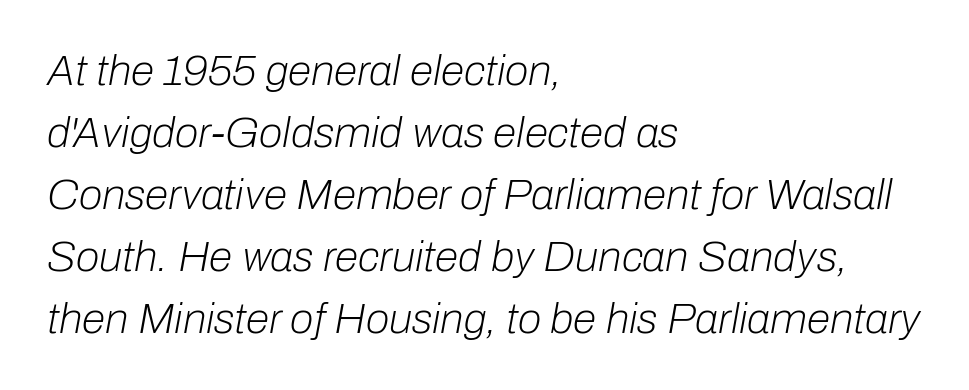
The image shows 43 px light type, italic (leaning right); set left-aligned, normal line spacing (1.44x), normal letter spacing, not underlined; low stroke contrast and a medium x-height.
